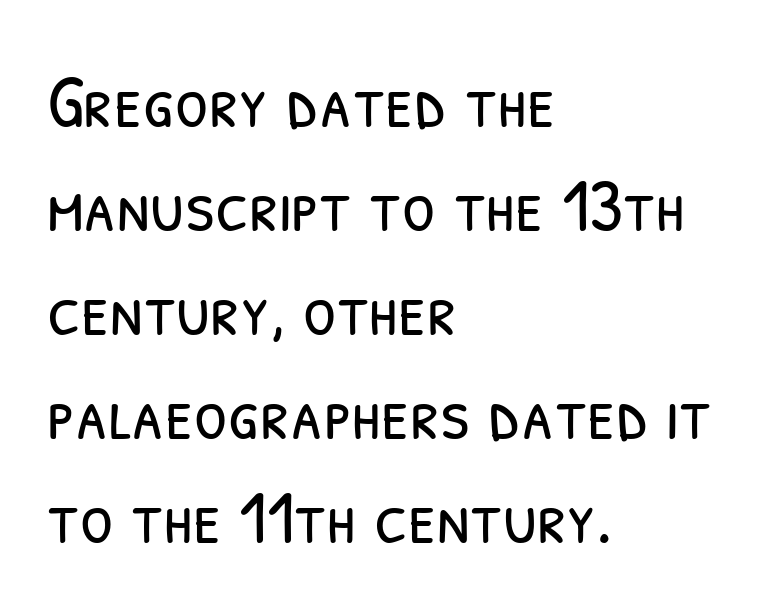
Q: Is the text bold? A: No.
Q: Is the typeface a serif or a sans-serif typeface? A: Sans-serif.
Q: Is the text underlined? A: No.
Q: How is the paragraph aligned? A: Left-aligned.
Q: Is the spacing between letters normal or unusually wide? A: Normal.
Q: Is the spacing between lines tight, normal or loose? A: Normal.
Q: Width (condensed, normal, or wide)? A: Condensed.
Q: Stroke contrast? A: Low.
Q: x-height? A: Medium.
Q: Monospaced? A: No.
